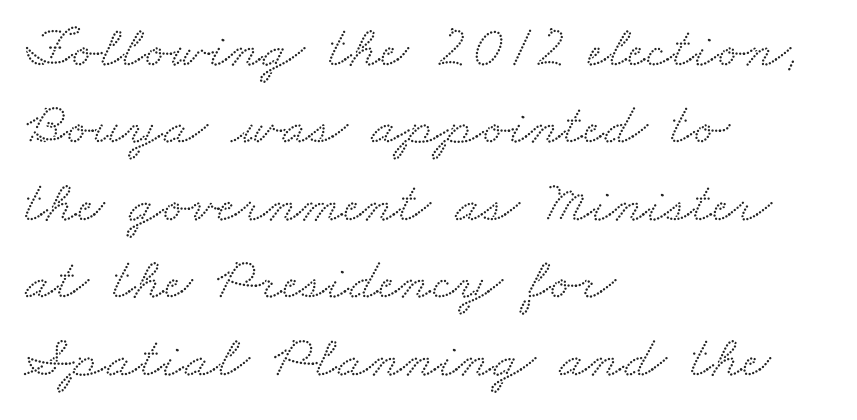
Looks like regular typesetting: each glyph gets only the width it needs. These lines keep a tight, regular rhythm from letter to letter. The leading is moderate, giving the passage an even texture. The baseline area is clear.
